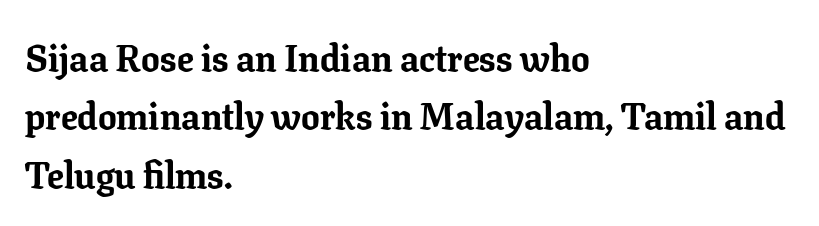
Character widths vary here, with narrow letters taking less room than wide ones. This rendering uses left alignment, leaving the right contour irregular. Spacing between characters is what you'd get straight out of the box. Look at the bottom of the vertical strokes: they flare into serifs here. The string is rendered with underlining switched off.
